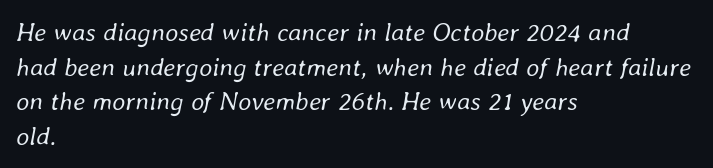
{"italic": "yes", "lean": "right", "slant_degrees": 8, "bold": "no", "underline": "no", "align": "left", "line_spacing": "normal", "line_spacing_ratio": 1.33, "letter_spacing": "normal", "letter_spacing_em": 0.0, "glyph_px": 26}
